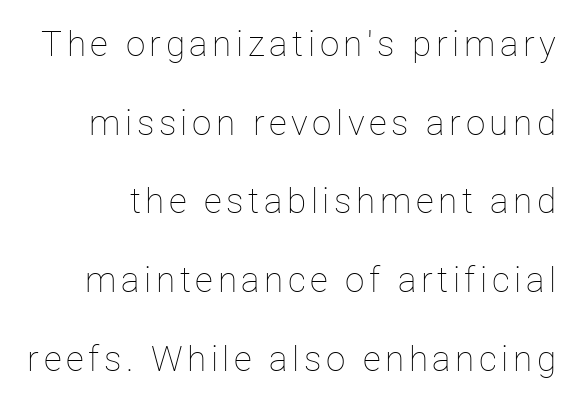
The image shows 35 px thin type, upright; set loose line spacing (2.25x), not underlined; low stroke contrast and a medium x-height.
